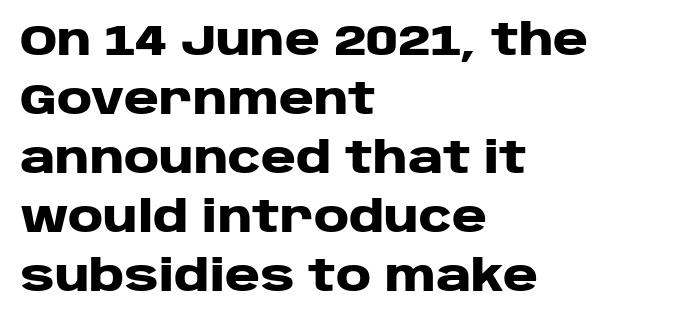
{"serif": "no", "italic": "no", "bold": "yes", "weight": "heavy", "width": "wide", "stroke_contrast": "low", "x_height": "large", "monospaced": "no", "underline": "no", "align": "left", "line_spacing": "normal", "line_spacing_ratio": 1.37, "letter_spacing": "normal", "letter_spacing_em": 0.0, "glyph_px": 43}
